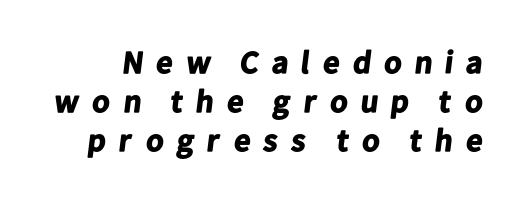
{"serif": "no", "bold": "yes", "weight": "bold", "width": "normal", "stroke_contrast": "low", "x_height": "medium", "monospaced": "no", "underline": "no", "line_spacing_ratio": 1.22, "letter_spacing": "wide", "letter_spacing_em": 0.34, "glyph_px": 32}
